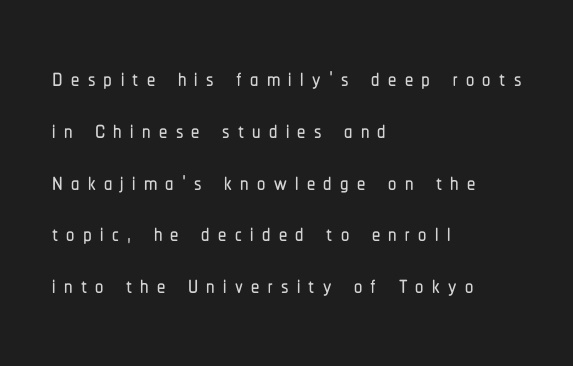
The typography opts for an upright posture over an oblique one. Compared with typical paragraphs, the rows here are spaced about the same. Loose tracking; the words dissolve into strings of separated letters. Reading down the block, your eye returns to a fixed left position each line. Spacing verdict: proportional, widths tailored to each character. Letters rest on an invisible, unmarked baseline.
